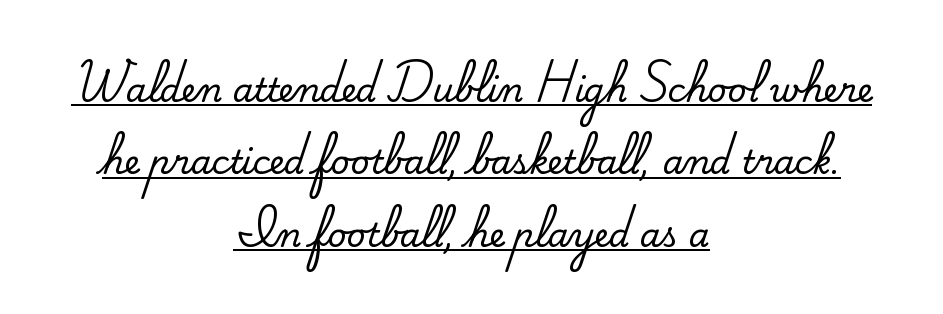
Q: Is the text italic (slanted)? A: Yes.
Q: Is the typeface a serif or a sans-serif typeface? A: Serif.
Q: Is the text underlined? A: Yes.
Q: How is the paragraph aligned? A: Centered.
Q: Is the spacing between letters normal or unusually wide? A: Normal.
Q: Is the spacing between lines tight, normal or loose? A: Loose.
Q: Width (condensed, normal, or wide)? A: Normal.
Q: Stroke contrast? A: Medium.
Q: x-height? A: Small.
Q: Monospaced? A: No.
